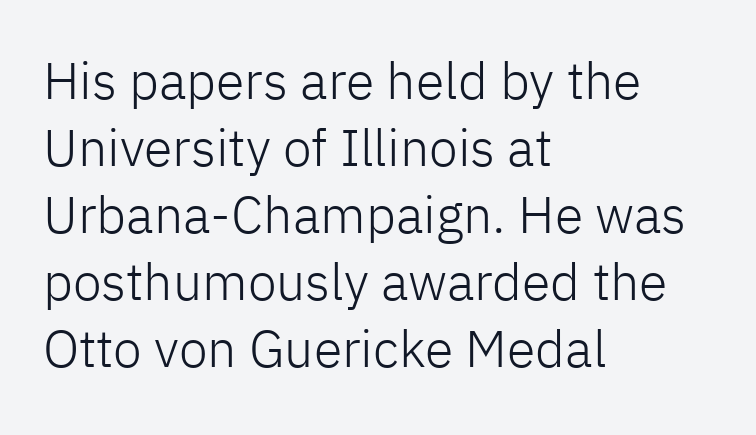
Serifs: no, the terminals of the letterforms are clean. This block has exactly the height ordinary leading produces. Ordinary non-slanted type is in use. Looks like regular typesetting: each glyph gets only the width it needs. No heavy texture on the line: the type isn't bold.
